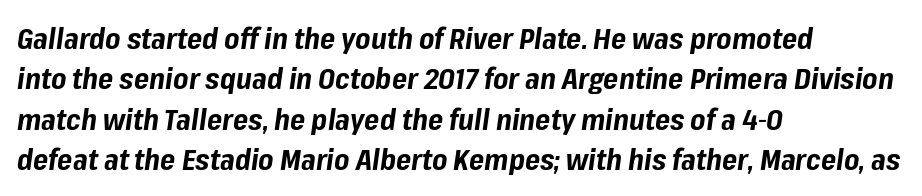
{"italic": "yes", "lean": "right", "slant_degrees": 8, "bold": "yes", "weight": "bold", "width": "normal", "stroke_contrast": "low", "x_height": "medium", "monospaced": "no", "underline": "no", "align": "left", "line_spacing": "normal", "line_spacing_ratio": 1.39, "letter_spacing": "normal", "letter_spacing_em": 0.0, "glyph_px": 29}
